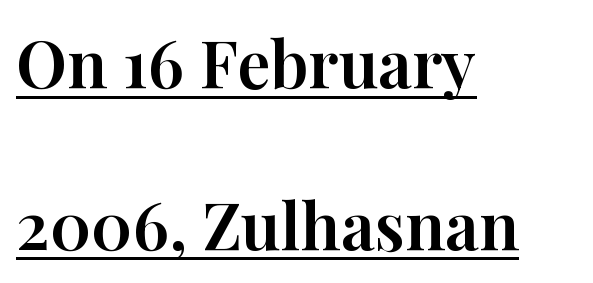
The image shows 66 px serif type, upright; set left-aligned, loose line spacing (2.45x), normal letter spacing, underlined; high stroke contrast and a medium x-height.
